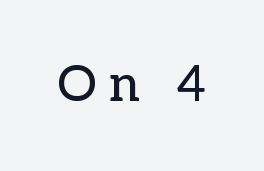
{"serif": "yes", "italic": "no", "width": "normal", "stroke_contrast": "low", "x_height": "medium", "monospaced": "no", "underline": "no", "letter_spacing": "wide", "letter_spacing_em": 0.24, "glyph_px": 50}
